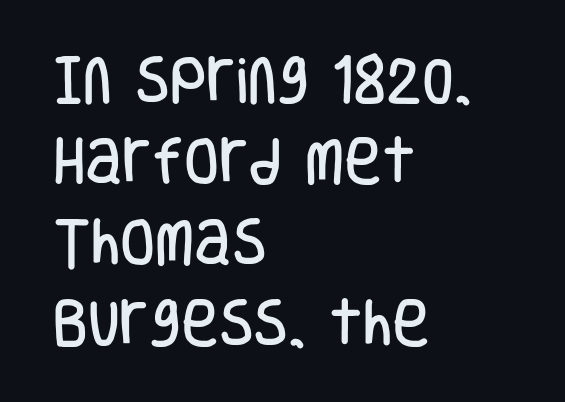
Q: Is the text italic (slanted)? A: No, it is upright.
Q: Is the typeface a serif or a sans-serif typeface? A: Sans-serif.
Q: Is the text underlined? A: No.
Q: How is the paragraph aligned? A: Left-aligned.
Q: Is the spacing between letters normal or unusually wide? A: Normal.
Q: Is the spacing between lines tight, normal or loose? A: Normal.
Q: Width (condensed, normal, or wide)? A: Condensed.
Q: Stroke contrast? A: Low.
Q: x-height? A: Large.
Q: Monospaced? A: No.
